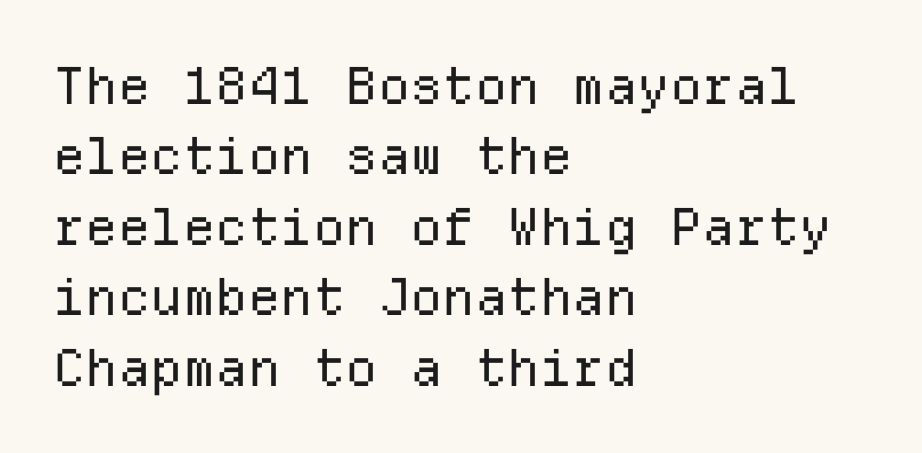
{"serif": "no", "italic": "no", "bold": "no", "weight": "regular", "width": "normal", "stroke_contrast": "low", "x_height": "medium", "monospaced": "yes", "underline": "no", "align": "left", "line_spacing": "normal", "line_spacing_ratio": 1.38, "letter_spacing": "normal", "letter_spacing_em": 0.0, "glyph_px": 51}
